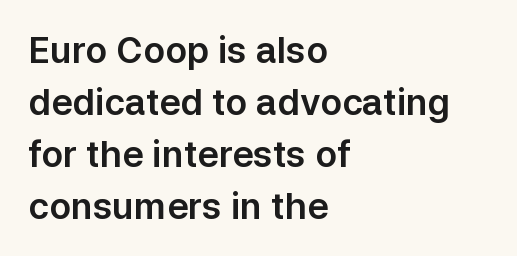
Line starts are locked; line ends wander. This is roman type, the default non-slanted kind. A typesetter would call this proportional, since set widths differ per character. The gaps between neighbouring characters are ordinary and unremarkable.
